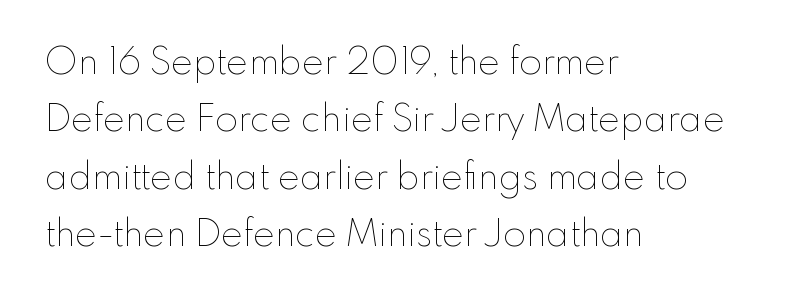
Think standard paragraph weight, or any step lighter than that. Style check: upright. The lines in this sample share a left origin and differ only in where they stop. Quick note: underline off. Baseline-to-baseline distance is the conventional proportion of letter height. Compared with typical body copy, the letter spacing here is the same.
